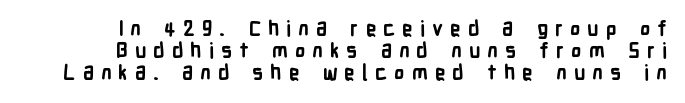
The image shows 21 px bold type, upright; set right-aligned, tight line spacing (1.05x), unusually wide letter spacing (+0.33 em), not underlined.
